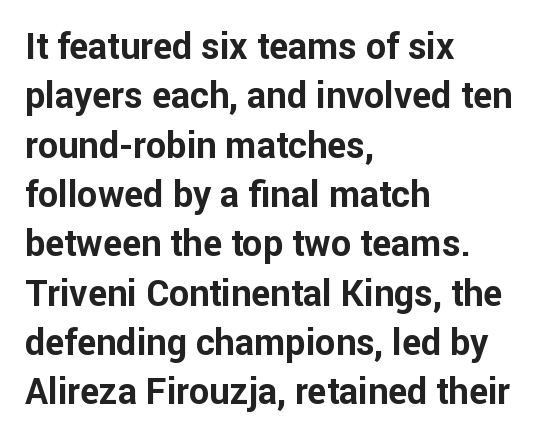
The image shows 36 px bold sans-serif type, upright; set left-aligned, normal line spacing (1.37x), normal letter spacing, not underlined; low stroke contrast and a medium x-height.
